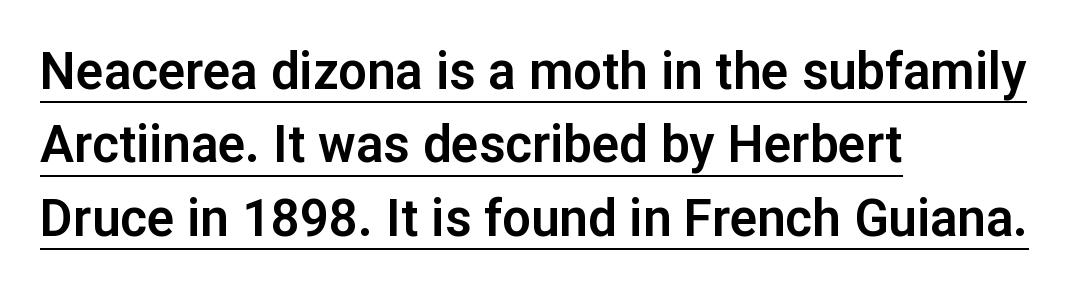
Looks like regular typesetting: each glyph gets only the width it needs. The typesetter has applied underlining to the passage shown. Tracking value appears to be zero — textbook default spacing. Letterform terminals end flat and unadorned throughout the passage. Every row of glyphs begins at an identical x-position on the left. What's the leading like? Ordinary, nothing unusual.
